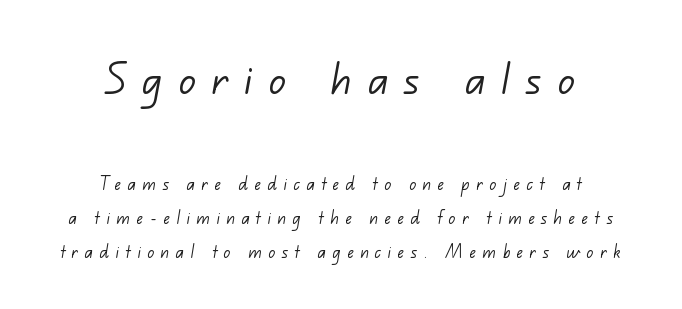
The image shows 52 px light sans-serif type; set centered, normal line spacing (1.62x), unusually wide letter spacing (+0.31 em), not underlined; the first (top) block is 2.48x larger; low stroke contrast and a small x-height.
